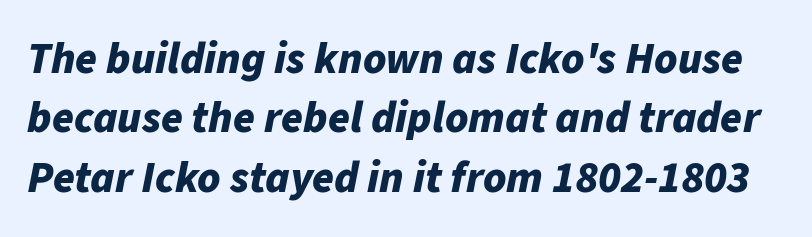
Q: Is the text bold? A: Yes.
Q: Is the text italic (slanted)? A: Yes, it leans right by about 11 degrees.
Q: Is the text underlined? A: No.
Q: Is the spacing between letters normal or unusually wide? A: Normal.
Q: Is the spacing between lines tight, normal or loose? A: Normal.
Q: Width (condensed, normal, or wide)? A: Normal.
Q: Stroke contrast? A: Low.
Q: x-height? A: Medium.
Q: Monospaced? A: No.
